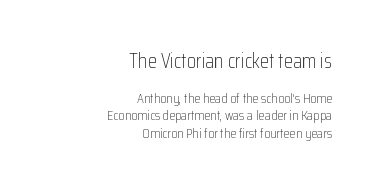
All the whitespace from short lines collects on the left. The font is comparable to plain body text, perhaps lighter. Two sizes are in play, and the larger belongs to the first block. Letters rest on an invisible, unmarked baseline. Is there any slant? The stems are plumb. Students, note that the glyphs here touch the page at normal intervals.
